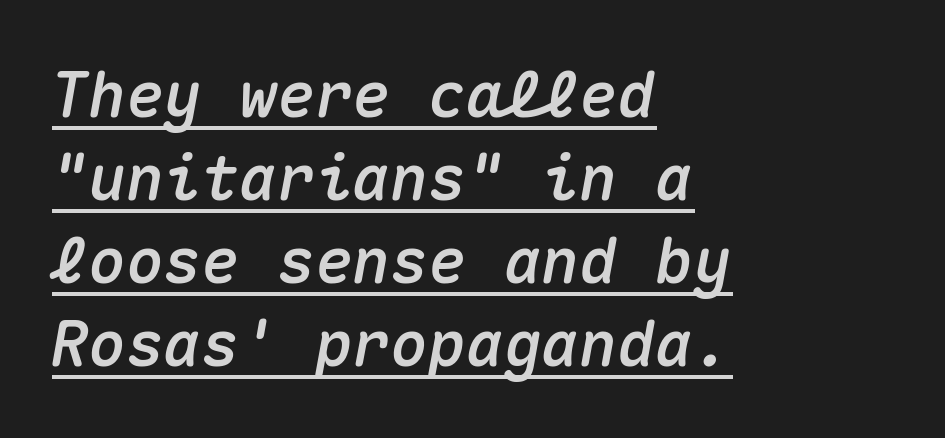
The rendering keeps characters at their native spacing. Spacing verdict: monospaced, one width for all characters. This rendering uses left alignment, leaving the right contour irregular. The specimen reads as italic at a glance. The lettering is marked with a stroke running underneath it.
